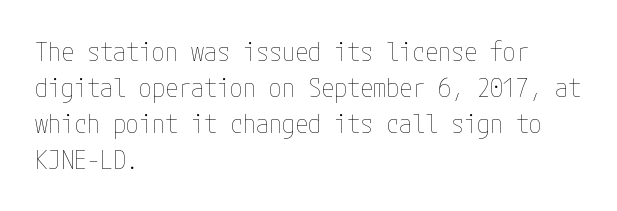
The characters are drawn with everyday or finer stroke widths. Line beginnings align vertically; line endings do not. Rule under the text: the space is simply empty. Words appear dense and cohesive because spacing is normal. Whoever set this chose a conventional vertical rhythm. Rendered with straight, roman letterforms.
